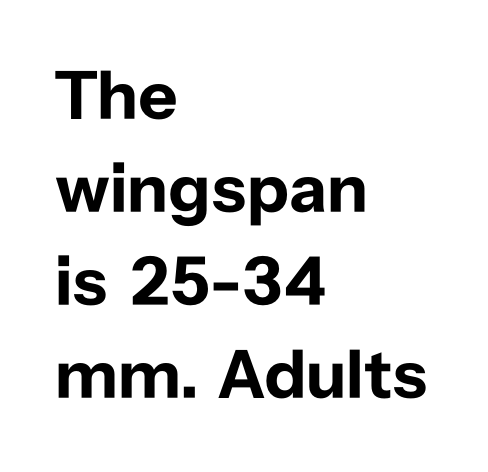
The passage shown is typed in a proportional face where columns would drift. Short note: letters normally spaced. A student would call this left alignment; a typographer would say flush left, rag right. Bold? Absolutely — the strokes are thick and heavy.
